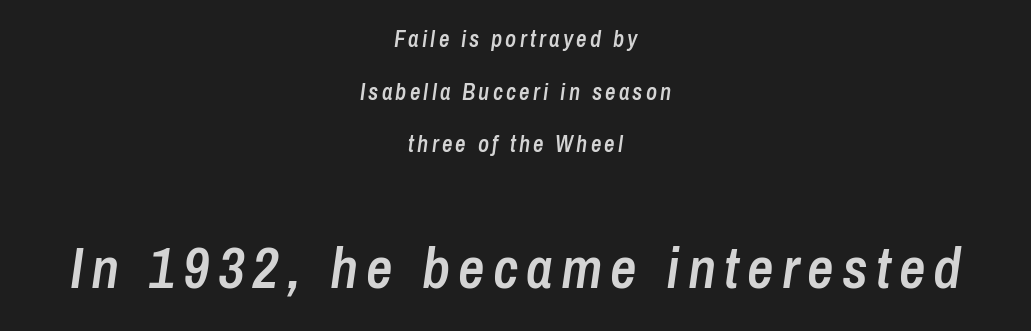
Q: Is the text bold? A: Semi-bold.
Q: Is the text italic (slanted)? A: Yes, it leans right by about 8 degrees.
Q: Is the text underlined? A: No.
Q: How is the paragraph aligned? A: Centered.
Q: Is the spacing between lines tight, normal or loose? A: Loose.
Q: Which block of text is set in a larger size, the first (top) or the second (bottom)? A: The second (bottom) one.
Q: Width (condensed, normal, or wide)? A: Condensed.
Q: Stroke contrast? A: Low.
Q: x-height? A: Medium.
Q: Monospaced? A: No.
